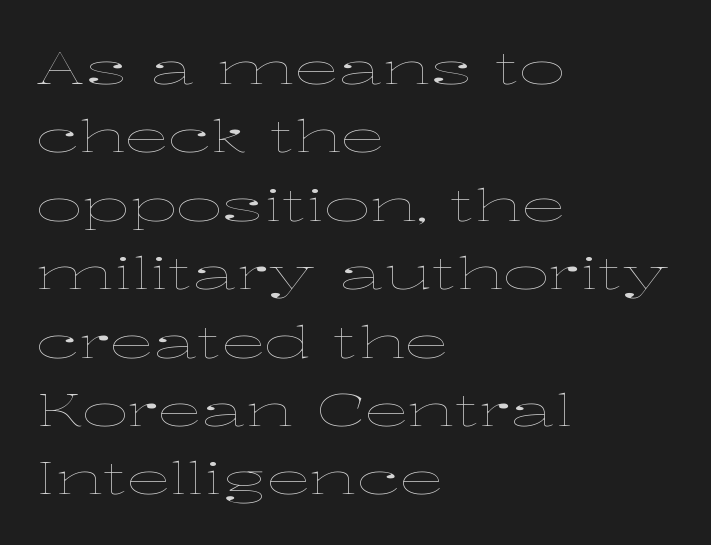
{"italic": "no", "bold": "no", "weight": "thin", "width": "wide", "stroke_contrast": "low", "x_height": "medium", "monospaced": "no", "underline": "no", "align": "left", "line_spacing": "normal", "line_spacing_ratio": 1.52, "letter_spacing": "normal", "letter_spacing_em": 0.0, "glyph_px": 45}
